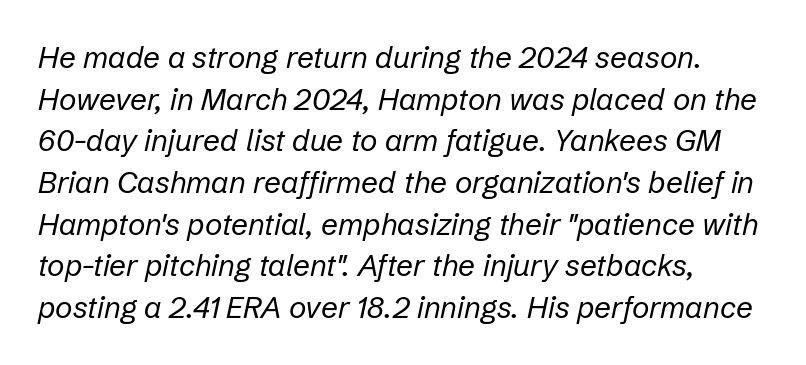
Q: Is the text bold? A: No.
Q: Is the text italic (slanted)? A: Yes, it leans right by about 12 degrees.
Q: Is the text underlined? A: No.
Q: How is the paragraph aligned? A: Left-aligned.
Q: Is the spacing between letters normal or unusually wide? A: Normal.
Q: Is the spacing between lines tight, normal or loose? A: Normal.
Q: Width (condensed, normal, or wide)? A: Normal.
Q: Stroke contrast? A: Low.
Q: x-height? A: Medium.
Q: Monospaced? A: No.
